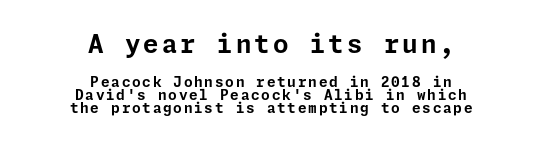
Q: Is the text bold? A: Yes.
Q: Is the text italic (slanted)? A: No, it is upright.
Q: Is the text underlined? A: No.
Q: How is the paragraph aligned? A: Centered.
Q: Is the spacing between lines tight, normal or loose? A: Tight.
Q: Which block of text is set in a larger size, the first (top) or the second (bottom)? A: The first (top) one.
